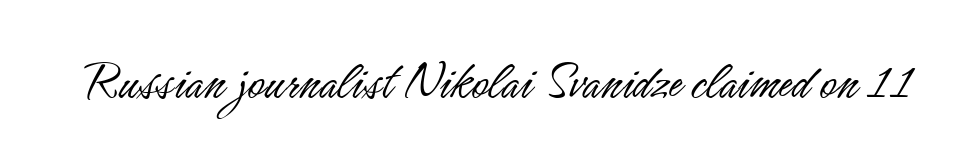
Q: Is the text bold? A: No.
Q: Is the text italic (slanted)? A: Yes.
Q: Is the typeface a serif or a sans-serif typeface? A: Sans-serif.
Q: Is the text underlined? A: No.
Q: Is the spacing between letters normal or unusually wide? A: Normal.
Q: Width (condensed, normal, or wide)? A: Condensed.
Q: Stroke contrast? A: Low.
Q: x-height? A: Small.
Q: Monospaced? A: No.
